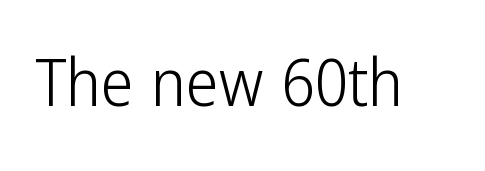
Letter spacing: default. Are there feet on the stems? There aren't — it's a sans. Unmarked baselines from the first word to the last. Do the letters lean? They stand straight.
